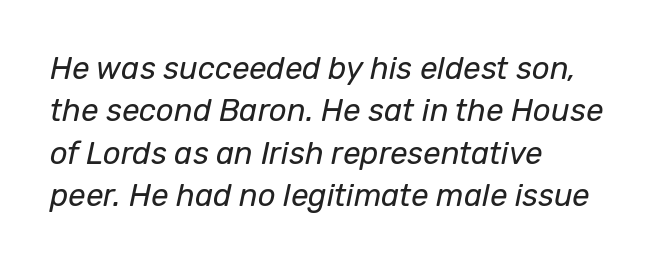
The image shows 31 px regular-weight type, italic (leaning right); set left-aligned, normal line spacing (1.37x), normal letter spacing, not underlined; low stroke contrast and a medium x-height.
